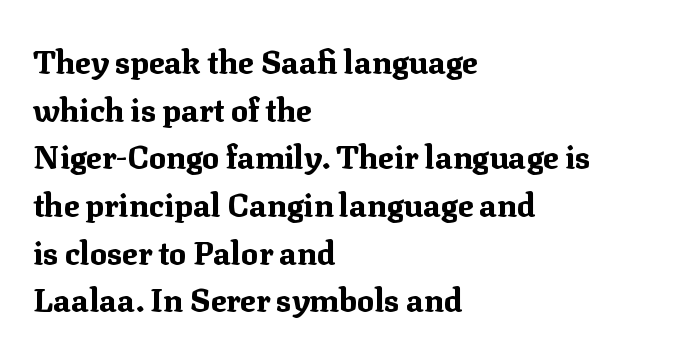
The image shows 32 px bold serif type, upright; set left-aligned, normal line spacing (1.49x), normal letter spacing, not underlined; medium stroke contrast and a medium x-height.
